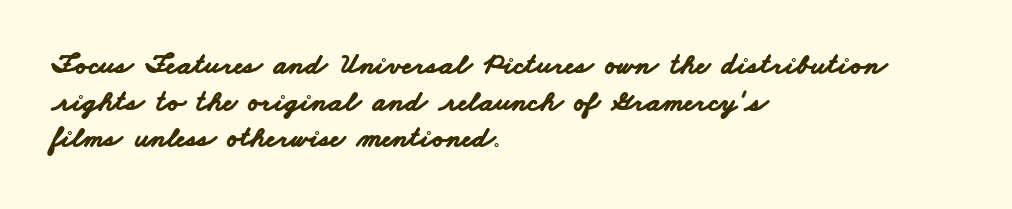
{"serif": "no", "bold": "yes", "weight": "bold", "width": "wide", "stroke_contrast": "low", "x_height": "small", "monospaced": "no", "underline": "no", "align": "left", "line_spacing_ratio": 1.22, "letter_spacing": "normal", "letter_spacing_em": 0.0, "glyph_px": 30}
